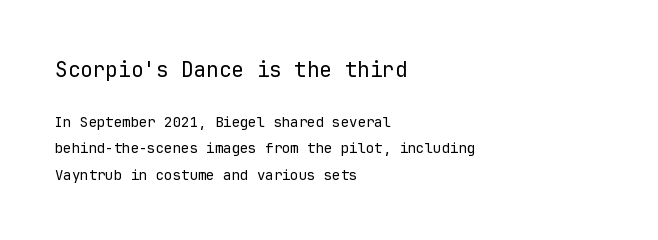
{"italic": "no", "bold": "no", "underline": "no", "align": "left", "line_spacing": "loose", "line_spacing_ratio": 1.9, "letter_spacing": "normal", "letter_spacing_em": 0.0, "larger_block": "first", "size_ratio": 1.5, "glyph_px": 21}
